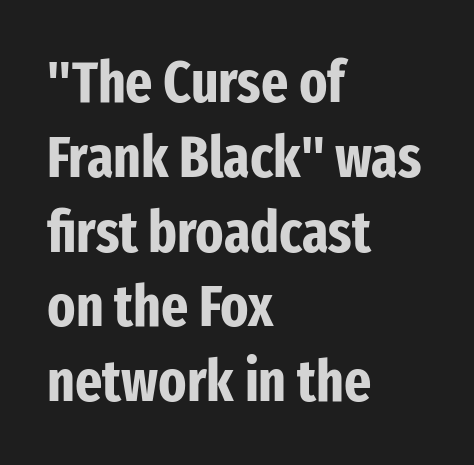
Typeset ragged right — the left edge is the straight one. Its strokes are broad and dark, the hallmark of bold type. One glance says typical: line gaps are just what's usual. Look at the bottom of the vertical strokes: they stop flat, with no serifs. Underlining? Definitely not there. Nothing unusual about the tracking: characters are spaced as the font intends.
